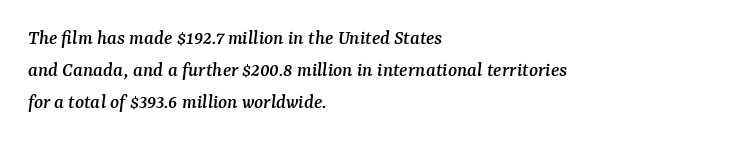
{"italic": "yes", "lean": "right", "slant_degrees": 7, "underline": "no", "align": "left", "line_spacing": "normal", "line_spacing_ratio": 1.53, "letter_spacing": "normal", "letter_spacing_em": 0.0, "glyph_px": 21}
